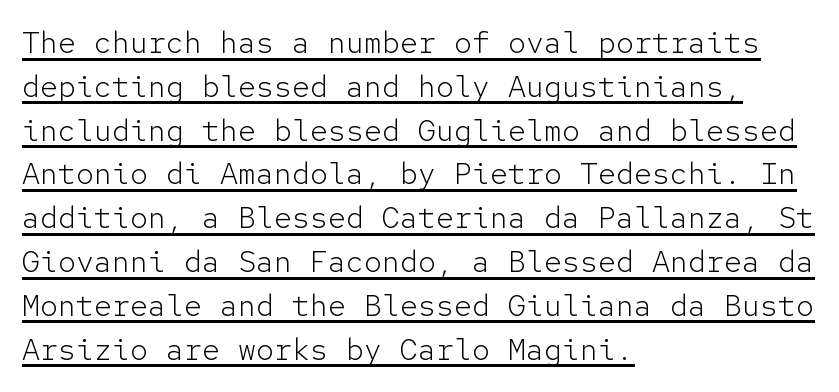
The image shows 30 px light sans-serif type, upright, monospaced; set left-aligned, normal line spacing (1.46x), normal letter spacing, underlined; low stroke contrast and a medium x-height.
